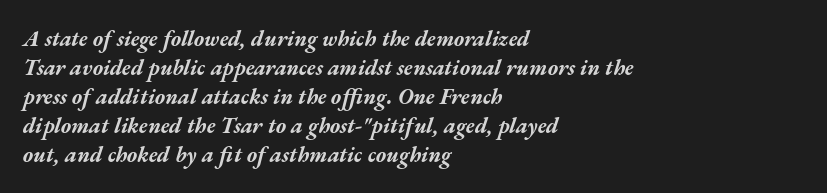
Descenders hang freely into open space. Emphasis by weight is at full strength: bold. This sample uses an oblique cut, with every glyph tilted off the vertical. The rendering keeps characters at their native spacing. Caption: multi-line text, flush left, ragged right.
